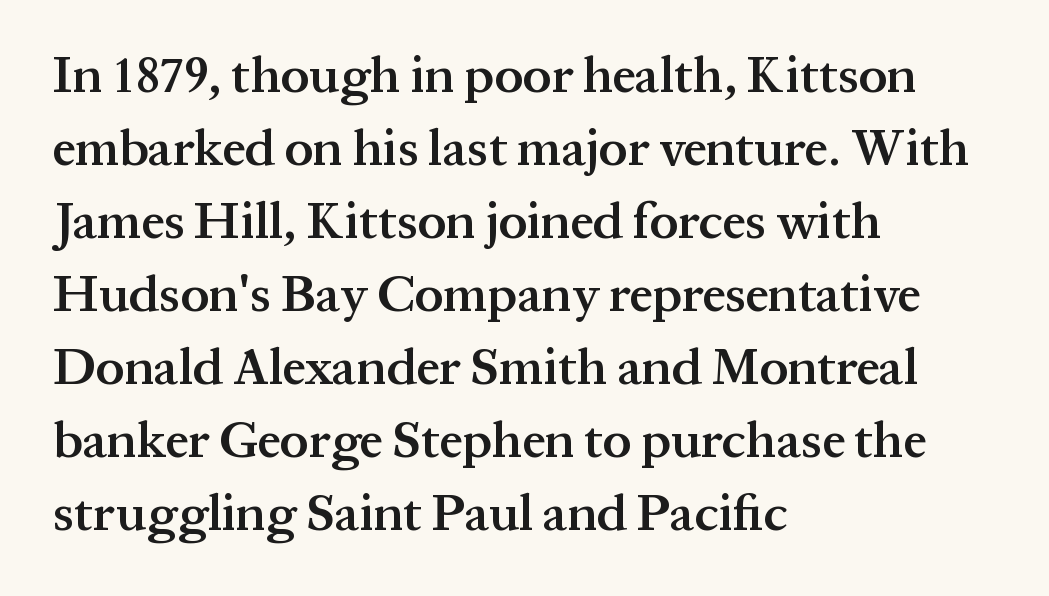
{"serif": "yes", "italic": "no", "bold": "semi", "weight": "semibold", "width": "normal", "stroke_contrast": "medium", "x_height": "medium", "monospaced": "no", "underline": "no", "align": "left", "line_spacing": "normal", "line_spacing_ratio": 1.43, "letter_spacing": "normal", "letter_spacing_em": 0.0, "glyph_px": 51}
